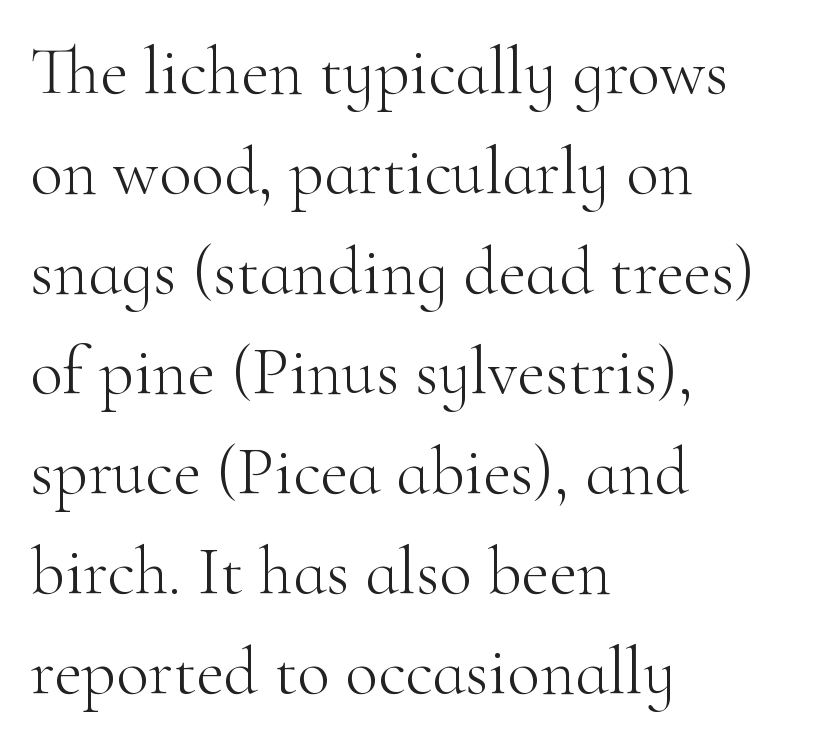
Q: Is the text bold? A: No.
Q: Is the text italic (slanted)? A: No, it is upright.
Q: Is the typeface a serif or a sans-serif typeface? A: Serif.
Q: Is the text underlined? A: No.
Q: How is the paragraph aligned? A: Left-aligned.
Q: Is the spacing between letters normal or unusually wide? A: Normal.
Q: Is the spacing between lines tight, normal or loose? A: Normal.
Q: Width (condensed, normal, or wide)? A: Normal.
Q: Stroke contrast? A: High.
Q: x-height? A: Small.
Q: Monospaced? A: No.
